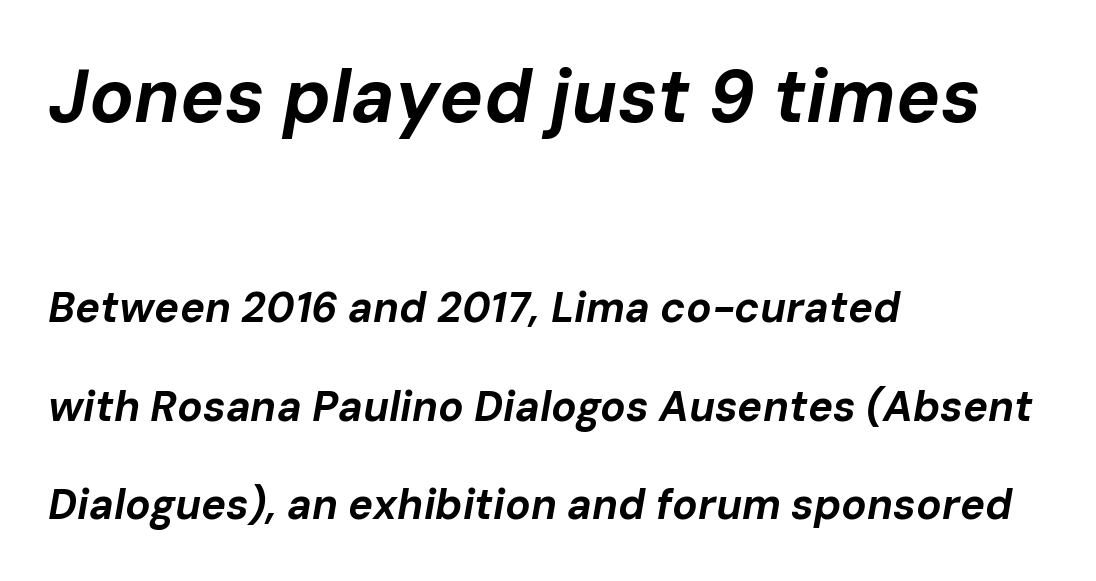
Q: Is the text bold? A: Yes.
Q: Is the text italic (slanted)? A: Yes, it leans right by about 10 degrees.
Q: Is the text underlined? A: No.
Q: How is the paragraph aligned? A: Left-aligned.
Q: Is the spacing between letters normal or unusually wide? A: Normal.
Q: Is the spacing between lines tight, normal or loose? A: Loose.
Q: Which block of text is set in a larger size, the first (top) or the second (bottom)? A: The first (top) one.
Q: Width (condensed, normal, or wide)? A: Normal.
Q: Stroke contrast? A: Low.
Q: x-height? A: Medium.
Q: Monospaced? A: No.
